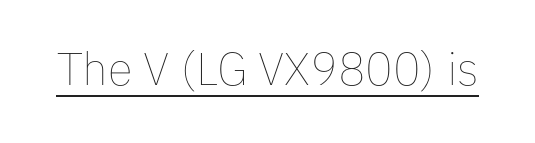
The image shows 46 px thin type, upright; set normal letter spacing, underlined; low stroke contrast and a medium x-height.
